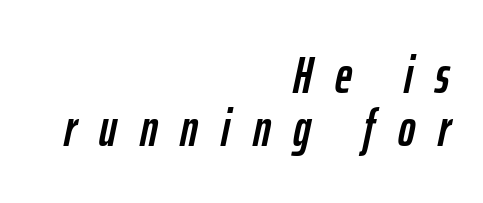
Q: Is the text italic (slanted)? A: Yes, it leans right by about 12 degrees.
Q: Is the text underlined? A: No.
Q: How is the paragraph aligned? A: Right-aligned.
Q: Is the spacing between letters normal or unusually wide? A: Unusually wide.
Q: Is the spacing between lines tight, normal or loose? A: Tight.
Q: Width (condensed, normal, or wide)? A: Condensed.
Q: Stroke contrast? A: Low.
Q: x-height? A: Medium.
Q: Monospaced? A: No.
